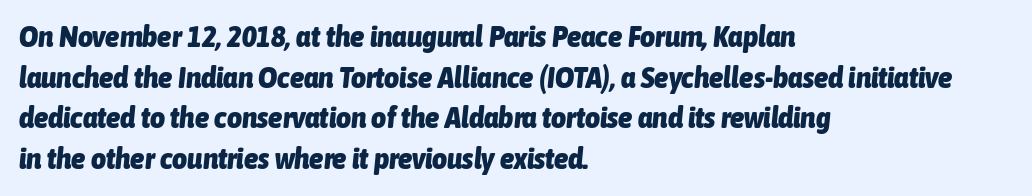
Q: Is the text bold? A: Yes.
Q: Is the text italic (slanted)? A: Yes, it leans right by about 6 degrees.
Q: Is the text underlined? A: No.
Q: How is the paragraph aligned? A: Left-aligned.
Q: Is the spacing between letters normal or unusually wide? A: Normal.
Q: Is the spacing between lines tight, normal or loose? A: Normal.
Q: Width (condensed, normal, or wide)? A: Condensed.
Q: Stroke contrast? A: Low.
Q: x-height? A: Medium.
Q: Monospaced? A: No.
